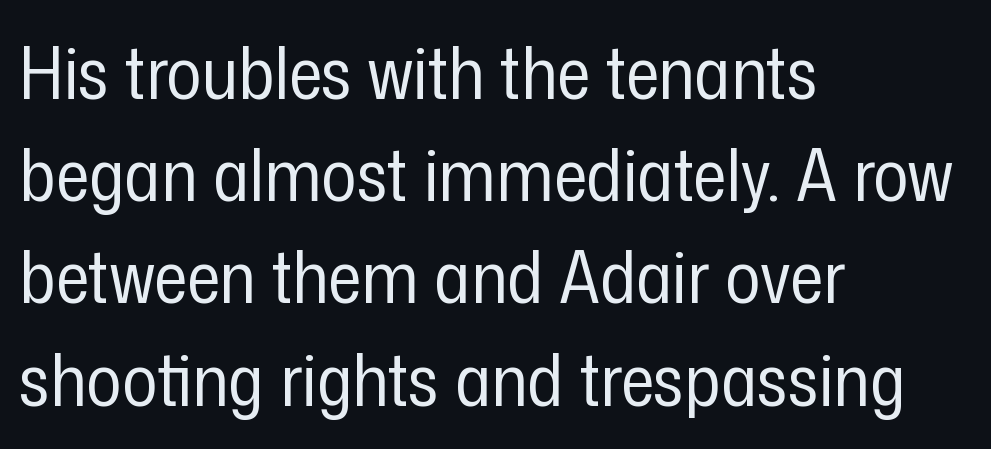
The image shows 73 px regular-weight, condensed sans-serif type, upright; set left-aligned, normal line spacing (1.4x), normal letter spacing, not underlined; low stroke contrast and a medium x-height.
